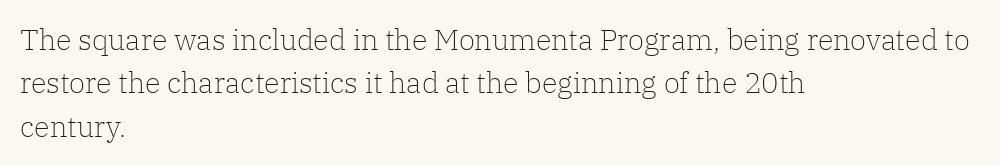
The image shows 29 px light serif type, upright; set left-aligned, normal line spacing (1.5x), normal letter spacing, not underlined; low stroke contrast and a medium x-height.
